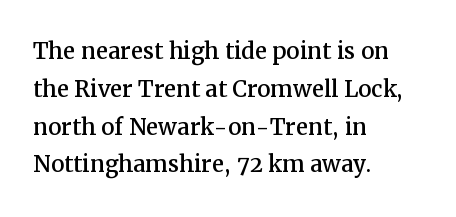
Q: Is the text italic (slanted)? A: No, it is upright.
Q: Is the typeface a serif or a sans-serif typeface? A: Serif.
Q: Is the text underlined? A: No.
Q: How is the paragraph aligned? A: Left-aligned.
Q: Is the spacing between letters normal or unusually wide? A: Normal.
Q: Is the spacing between lines tight, normal or loose? A: Normal.
Q: Width (condensed, normal, or wide)? A: Normal.
Q: Stroke contrast? A: Medium.
Q: x-height? A: Medium.
Q: Monospaced? A: No.
